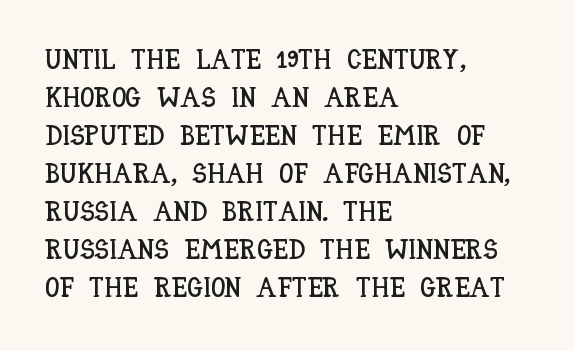
{"italic": "no", "width": "condensed", "stroke_contrast": "low", "x_height": "large", "monospaced": "no", "underline": "no", "align": "left", "line_spacing": "normal", "line_spacing_ratio": 1.36, "letter_spacing": "normal", "letter_spacing_em": 0.0, "glyph_px": 28}
